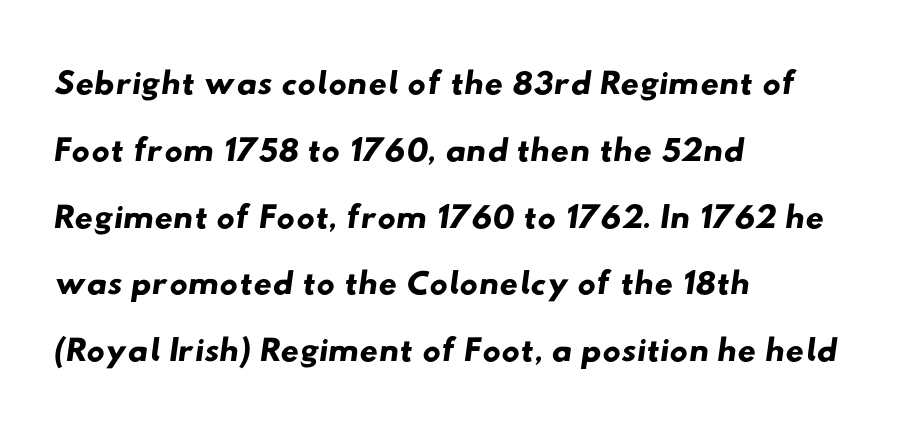
The image shows 51 px wide sans-serif type; set left-aligned, normal line spacing (1.31x), normal letter spacing, not underlined; low stroke contrast and a small x-height.
